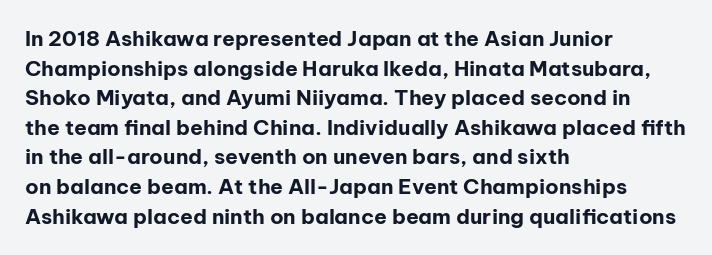
The image shows 21 px bold type, upright; set left-aligned, normal line spacing (1.41x), normal letter spacing, not underlined.
